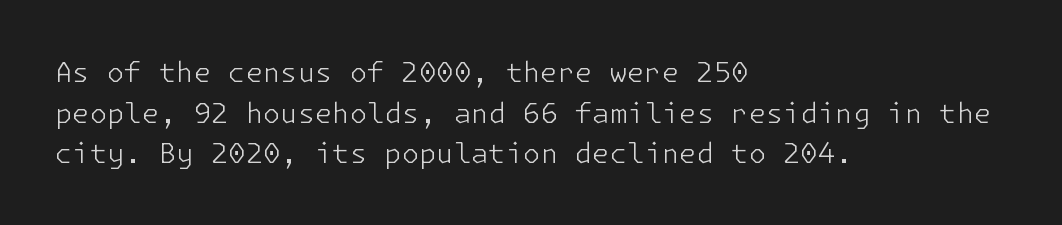
Q: Is the text bold? A: No.
Q: Is the text italic (slanted)? A: No, it is upright.
Q: Is the typeface a serif or a sans-serif typeface? A: Sans-serif.
Q: Is the text underlined? A: No.
Q: How is the paragraph aligned? A: Left-aligned.
Q: Is the spacing between letters normal or unusually wide? A: Normal.
Q: Is the spacing between lines tight, normal or loose? A: Normal.
Q: Width (condensed, normal, or wide)? A: Normal.
Q: Stroke contrast? A: Low.
Q: x-height? A: Medium.
